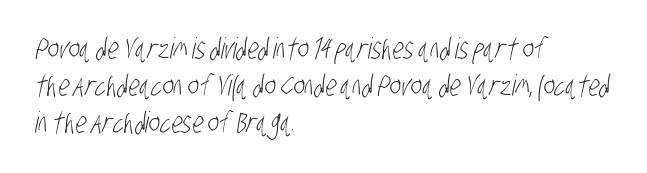
Q: Is the text bold? A: No.
Q: Is the typeface a serif or a sans-serif typeface? A: Sans-serif.
Q: Is the text underlined? A: No.
Q: How is the paragraph aligned? A: Left-aligned.
Q: Is the spacing between letters normal or unusually wide? A: Normal.
Q: Is the spacing between lines tight, normal or loose? A: Normal.
Q: Width (condensed, normal, or wide)? A: Condensed.
Q: Stroke contrast? A: Low.
Q: x-height? A: Large.
Q: Monospaced? A: No.
